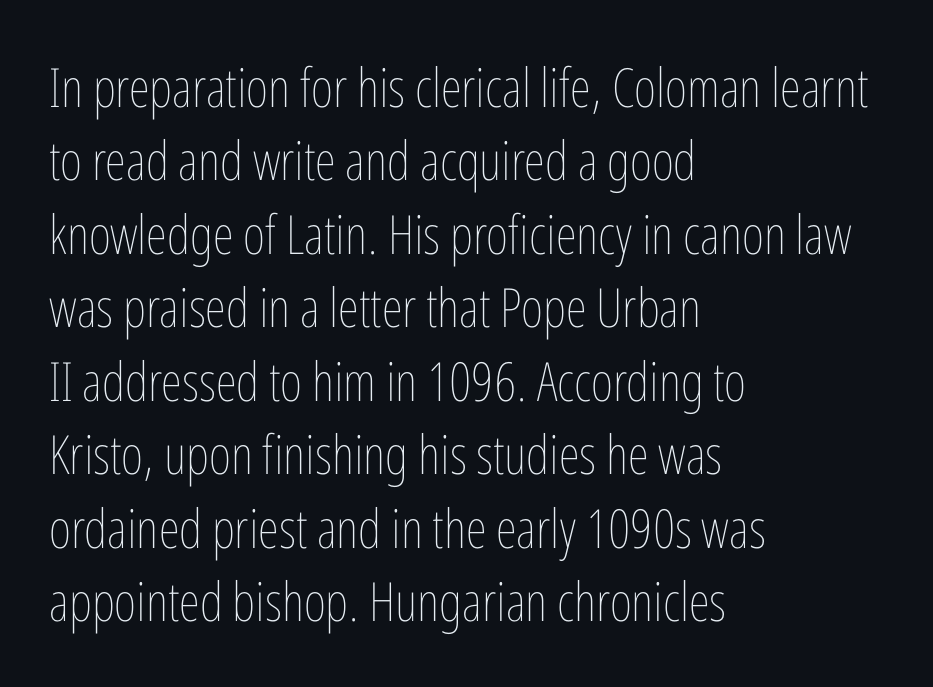
{"italic": "no", "bold": "no", "weight": "thin", "width": "condensed", "stroke_contrast": "low", "x_height": "medium", "monospaced": "no", "underline": "no", "align": "left", "line_spacing": "normal", "line_spacing_ratio": 1.36, "letter_spacing": "normal", "letter_spacing_em": 0.0, "glyph_px": 54}
